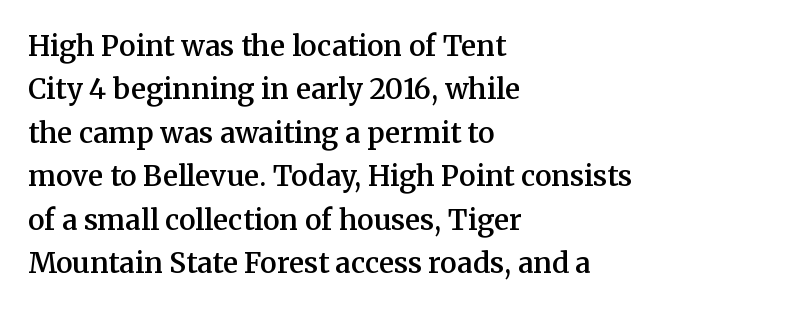
{"serif": "yes", "italic": "no", "bold": "semi", "weight": "semibold", "width": "normal", "stroke_contrast": "medium", "x_height": "medium", "monospaced": "no", "underline": "no", "align": "left", "line_spacing": "normal", "line_spacing_ratio": 1.55, "letter_spacing": "normal", "letter_spacing_em": 0.0, "glyph_px": 28}
